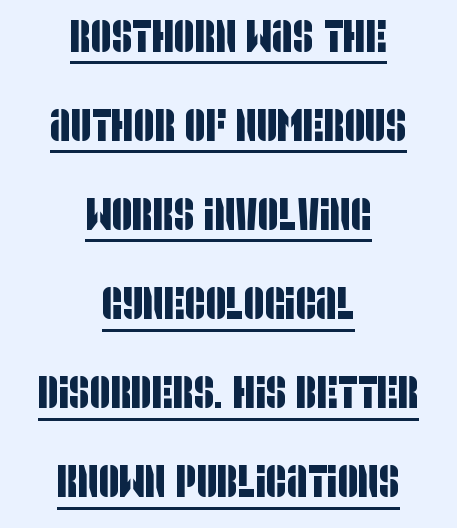
The image shows 45 px condensed sans-serif type; set centered, loose line spacing (1.98x), normal letter spacing, underlined; low stroke contrast and a large x-height.
